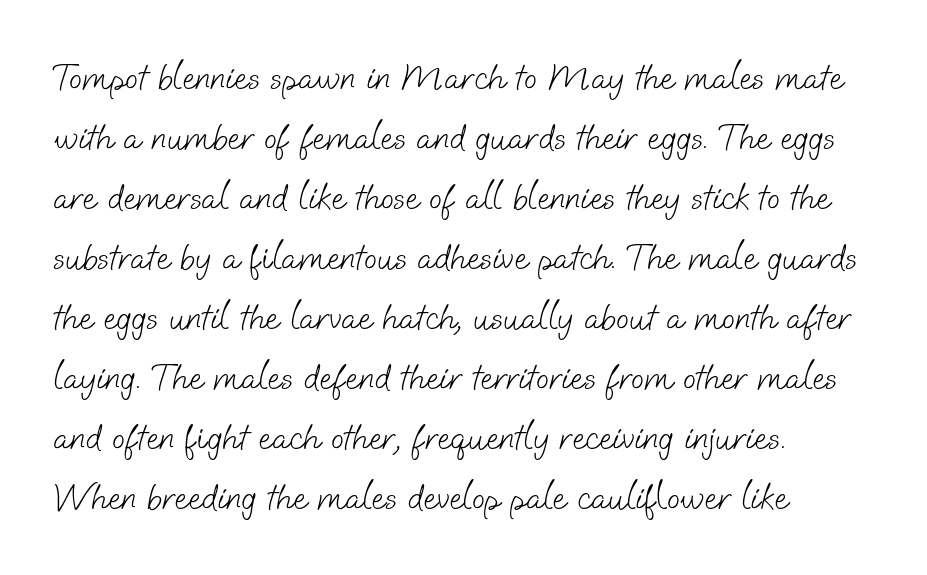
The image shows 38 px light sans-serif type; set left-aligned, normal line spacing (1.58x), normal letter spacing, not underlined; low stroke contrast and a small x-height.
